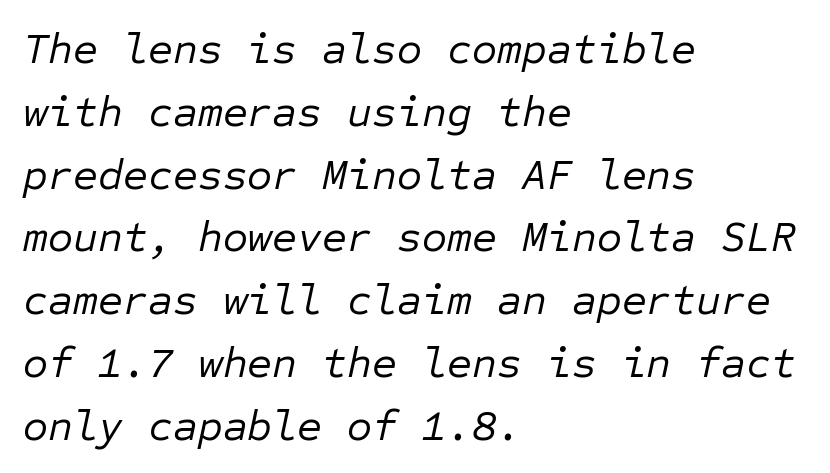
{"italic": "yes", "lean": "right", "slant_degrees": 12, "bold": "no", "weight": "regular", "width": "normal", "stroke_contrast": "low", "x_height": "medium", "monospaced": "yes", "underline": "no", "align": "left", "line_spacing": "normal", "line_spacing_ratio": 1.46, "letter_spacing": "normal", "letter_spacing_em": 0.0, "glyph_px": 43}
